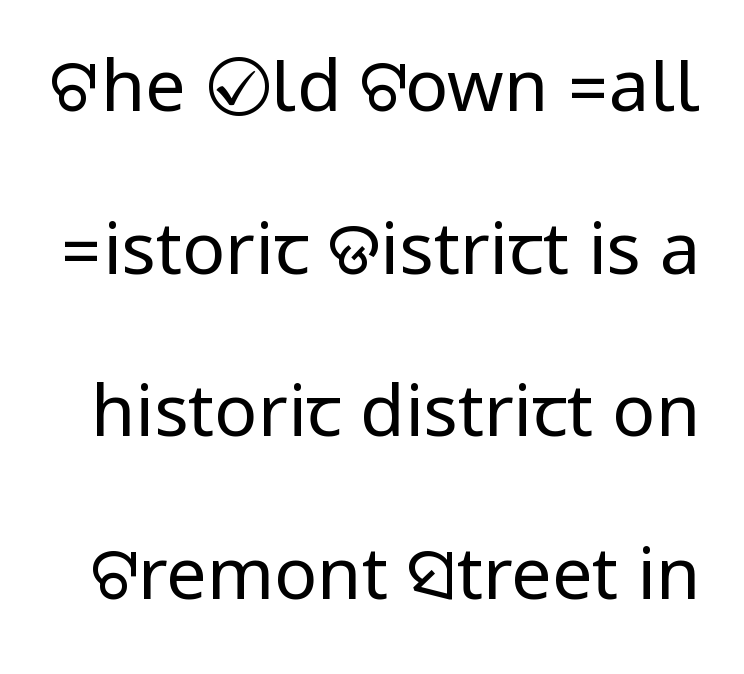
Q: Is the text bold? A: No.
Q: Is the text italic (slanted)? A: No, it is upright.
Q: Is the typeface a serif or a sans-serif typeface? A: Sans-serif.
Q: Is the text underlined? A: No.
Q: Is the spacing between letters normal or unusually wide? A: Normal.
Q: Is the spacing between lines tight, normal or loose? A: Loose.
Q: Width (condensed, normal, or wide)? A: Condensed.
Q: Stroke contrast? A: Low.
